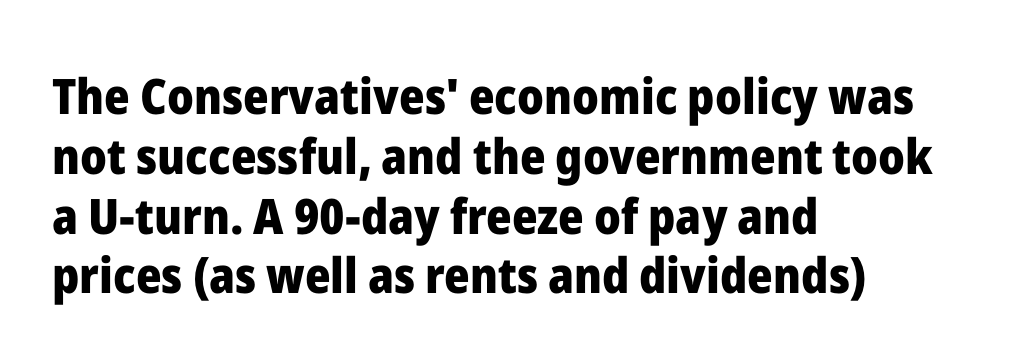
{"serif": "no", "italic": "no", "bold": "yes", "weight": "heavy", "width": "normal", "stroke_contrast": "low", "x_height": "medium", "monospaced": "no", "underline": "no", "align": "left", "line_spacing_ratio": 1.22, "letter_spacing": "normal", "letter_spacing_em": 0.0, "glyph_px": 49}
